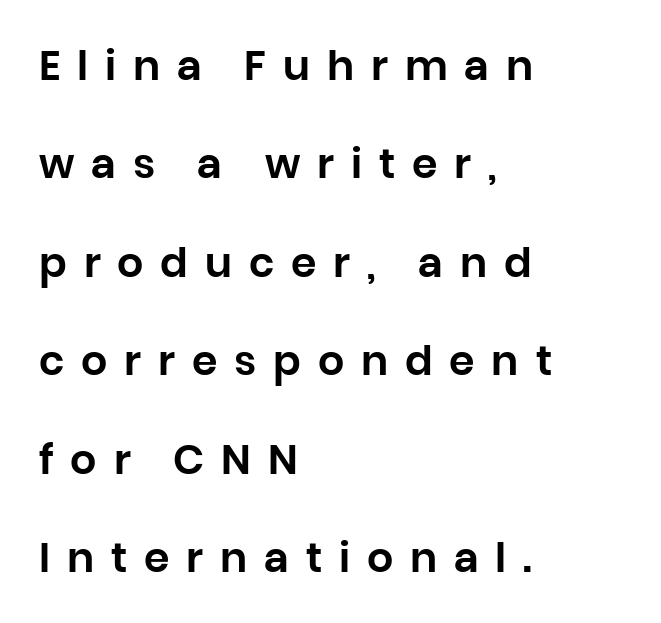
Q: Is the text italic (slanted)? A: No, it is upright.
Q: Is the typeface a serif or a sans-serif typeface? A: Sans-serif.
Q: Is the text underlined? A: No.
Q: How is the paragraph aligned? A: Left-aligned.
Q: Is the spacing between letters normal or unusually wide? A: Unusually wide.
Q: Is the spacing between lines tight, normal or loose? A: Loose.
Q: Width (condensed, normal, or wide)? A: Normal.
Q: Stroke contrast? A: Low.
Q: x-height? A: Large.
Q: Monospaced? A: No.
